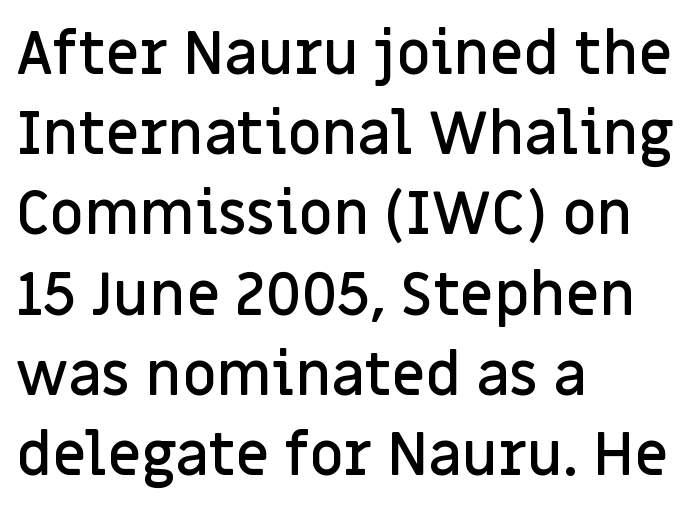
{"serif": "no", "italic": "no", "bold": "semi", "weight": "semibold", "width": "normal", "stroke_contrast": "low", "x_height": "large", "monospaced": "no", "underline": "no", "align": "left", "line_spacing": "normal", "line_spacing_ratio": 1.36, "letter_spacing": "normal", "letter_spacing_em": 0.0, "glyph_px": 59}
